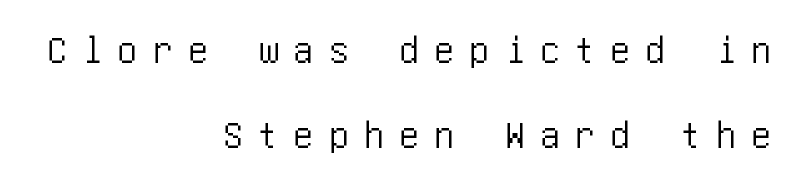
{"serif": "no", "italic": "no", "width": "condensed", "stroke_contrast": "low", "x_height": "large", "underline": "no", "align": "right", "line_spacing": "loose", "line_spacing_ratio": 2.13, "letter_spacing": "wide", "letter_spacing_em": 0.38, "glyph_px": 40}
